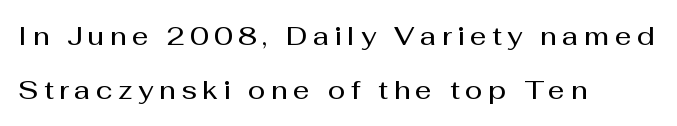
{"italic": "no", "bold": "semi", "underline": "no", "align": "left", "line_spacing": "loose", "line_spacing_ratio": 2.08, "letter_spacing": "wide", "letter_spacing_em": 0.21, "glyph_px": 26}
